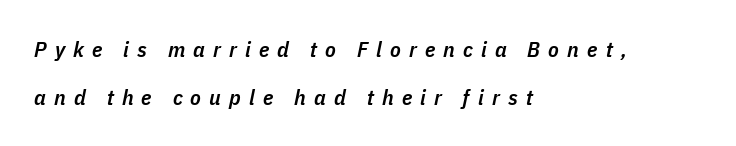
The image shows 22 px text type, italic (leaning right); set left-aligned, loose line spacing (2.17x), unusually wide letter spacing (+0.37 em), not underlined.
